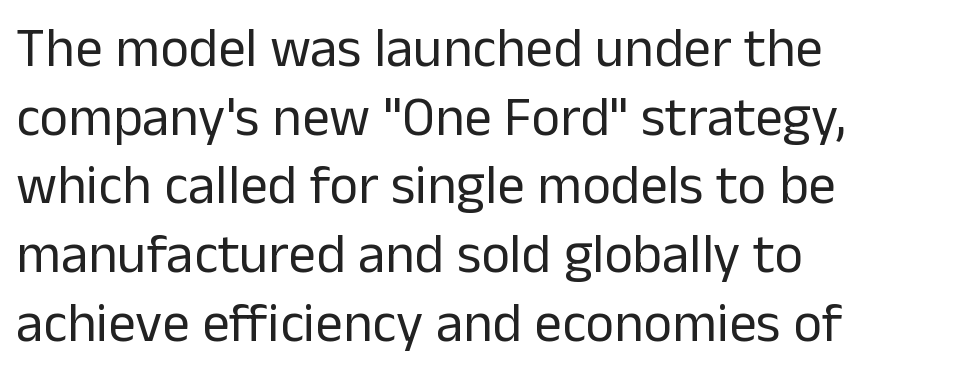
A bare baseline throughout the passage. The setting favours the left margin, as ordinary paragraphs usually do. These lines are rendered in a variable-pitch font. Bold? No — there's no thickening of the strokes. Tracking here is standard; glyphs follow each other at the usual distance.
